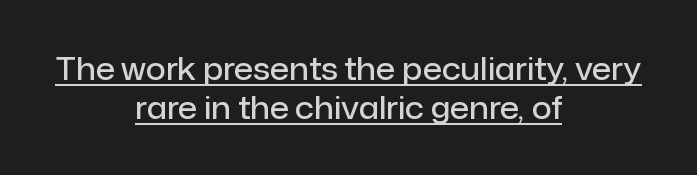
The image shows 31 px semibold sans-serif type, upright; set centered, normal line spacing (1.25x), normal letter spacing, underlined; low stroke contrast and a medium x-height.
